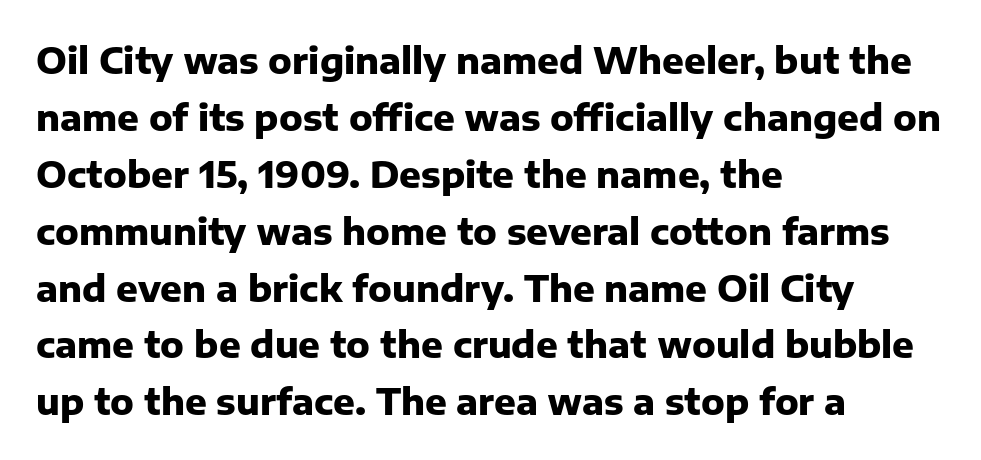
Q: Is the text bold? A: Yes.
Q: Is the text italic (slanted)? A: No, it is upright.
Q: Is the typeface a serif or a sans-serif typeface? A: Sans-serif.
Q: Is the text underlined? A: No.
Q: How is the paragraph aligned? A: Left-aligned.
Q: Is the spacing between letters normal or unusually wide? A: Normal.
Q: Is the spacing between lines tight, normal or loose? A: Normal.
Q: Width (condensed, normal, or wide)? A: Normal.
Q: Stroke contrast? A: Low.
Q: x-height? A: Medium.
Q: Monospaced? A: No.
